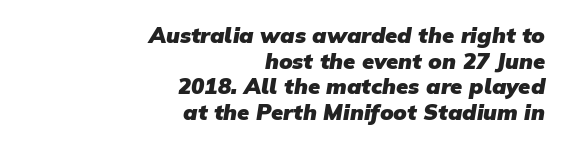
{"bold": "yes", "underline": "no", "align": "right", "line_spacing_ratio": 1.16, "letter_spacing": "normal", "letter_spacing_em": 0.0, "glyph_px": 22}
